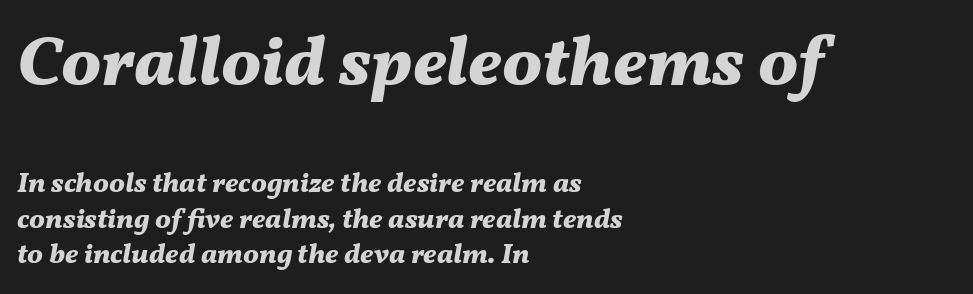
The image shows 71 px bold type, italic (leaning right); set left-aligned, normal line spacing (1.28x), normal letter spacing, not underlined; the first (top) block is 2.54x larger; medium stroke contrast and a medium x-height.
